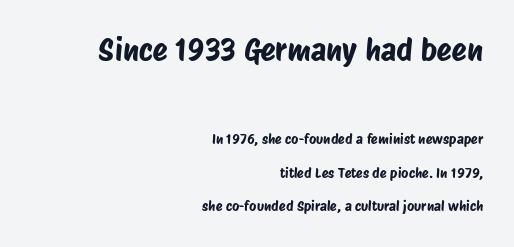
The image shows 31 px condensed sans-serif type; set right-aligned, loose line spacing (2.4x), normal letter spacing, not underlined; the first (top) block is 2.21x larger; low stroke contrast and a large x-height.
